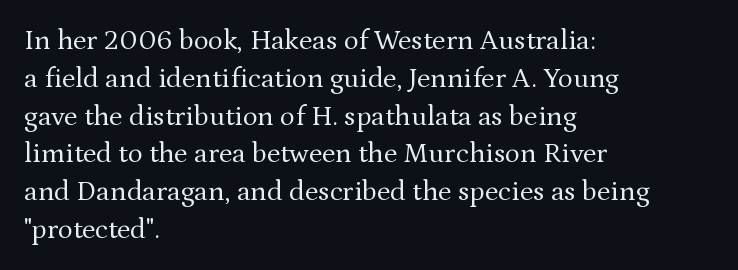
The font is comparable to plain body text, perhaps lighter. The text was rendered using a seriffed face with decorative stroke endings. This sample has the flowing, uneven cadence of proportional lettering. Honestly, the letter spacing is just normal — you wouldn't notice it. A typesetter would mark this as roman, not italic. The strip under each line holds only bare page.
